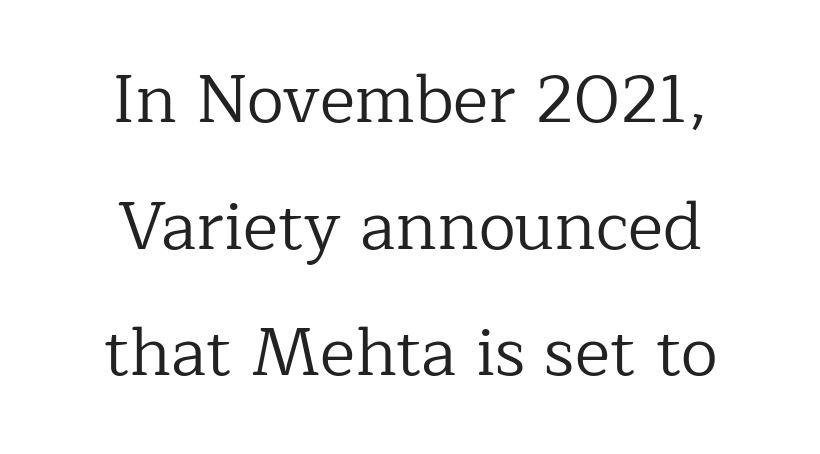
The image shows 67 px regular-weight serif type, upright; set centered, line spacing 1.89x, normal letter spacing, not underlined; low stroke contrast and a medium x-height.
